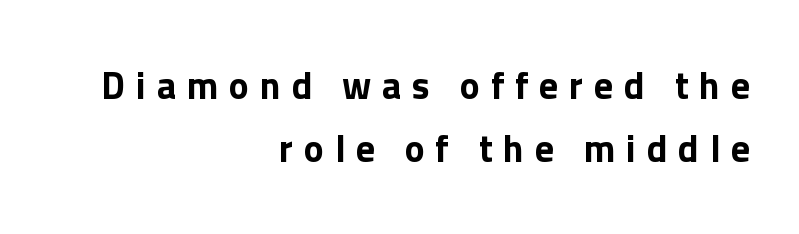
Is this a fixed-width face? No — the glyphs have proportional, varying widths. It's the straight-up-and-down kind of type. Line ends are locked; line starts wander. Has an underline been added? It has not. How are the letters spaced? Widely, with obvious added tracking. A typesetter would label this face a sans.
